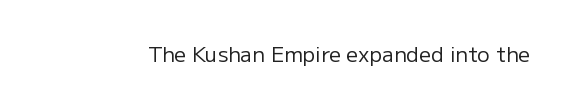
{"italic": "no", "bold": "no", "underline": "no", "letter_spacing": "normal", "letter_spacing_em": 0.0, "glyph_px": 21}
